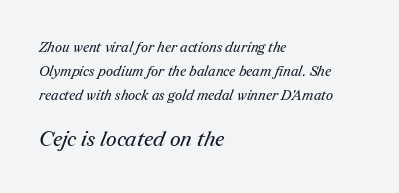
Q: Is the text bold? A: No.
Q: Is the text underlined? A: No.
Q: How is the paragraph aligned? A: Left-aligned.
Q: Is the spacing between letters normal or unusually wide? A: Normal.
Q: Is the spacing between lines tight, normal or loose? A: Normal.
Q: Which block of text is set in a larger size, the first (top) or the second (bottom)? A: The second (bottom) one.
